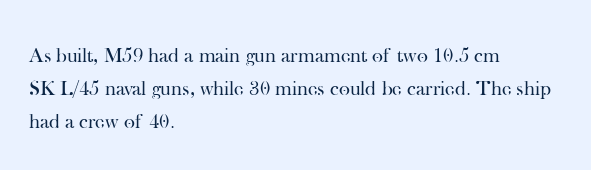
{"italic": "no", "bold": "no", "underline": "no", "align": "left", "line_spacing": "normal", "line_spacing_ratio": 1.58, "letter_spacing": "normal", "letter_spacing_em": 0.0, "glyph_px": 21}
